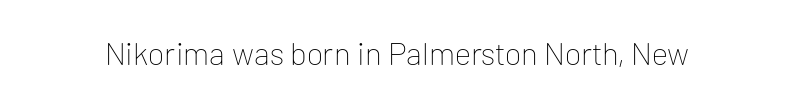
Q: Is the text bold? A: No.
Q: Is the text italic (slanted)? A: No, it is upright.
Q: Is the typeface a serif or a sans-serif typeface? A: Sans-serif.
Q: Is the text underlined? A: No.
Q: Is the spacing between letters normal or unusually wide? A: Normal.
Q: Width (condensed, normal, or wide)? A: Normal.
Q: Stroke contrast? A: Low.
Q: x-height? A: Medium.
Q: Monospaced? A: No.
